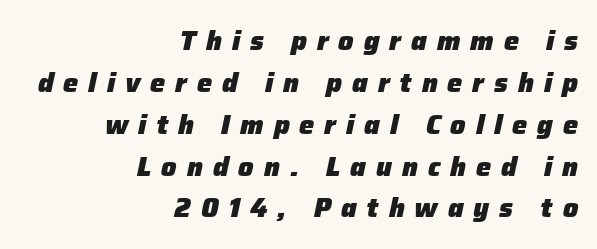
{"italic": "yes", "lean": "right", "slant_degrees": 12, "bold": "yes", "underline": "no", "align": "right", "line_spacing": "normal", "line_spacing_ratio": 1.55, "letter_spacing": "wide", "letter_spacing_em": 0.37, "glyph_px": 27}
